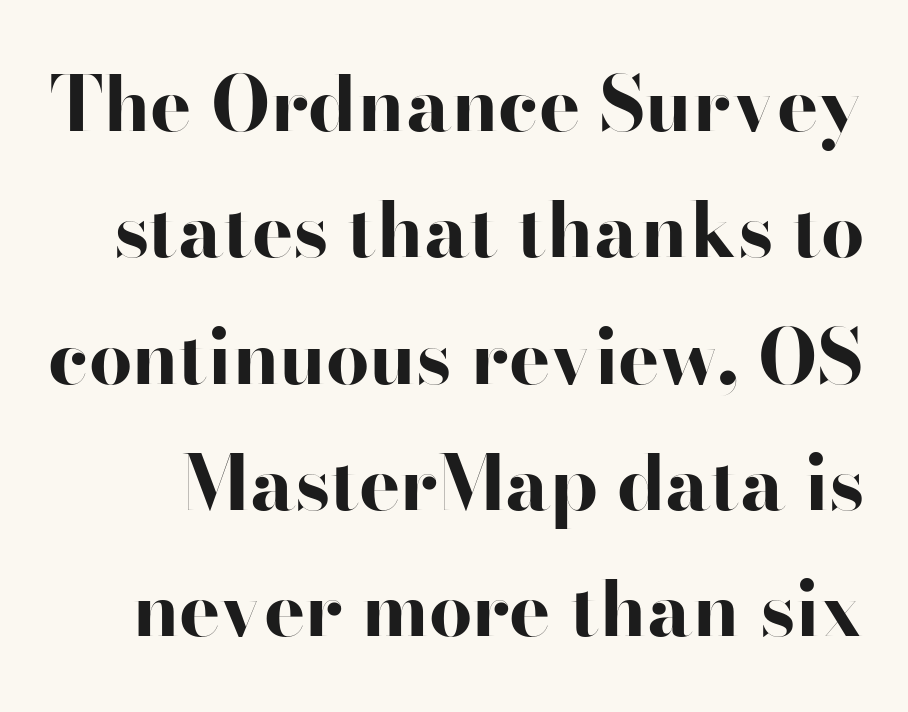
Is there any slant? The stems are plumb. Caption: standard tracking, unaltered. Descenders hang freely into open space. Strong, thick strokes mark this as bold type. Nothing sits at the stroke ends, so this counts as sans-serif.
